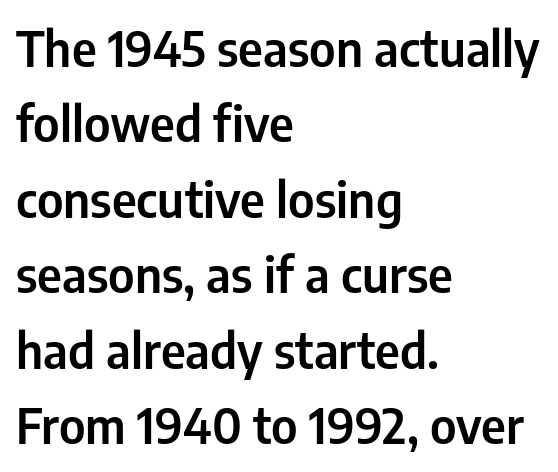
The image shows 49 px condensed sans-serif type, upright; set left-aligned, normal line spacing (1.54x), normal letter spacing, not underlined; low stroke contrast and a medium x-height.
